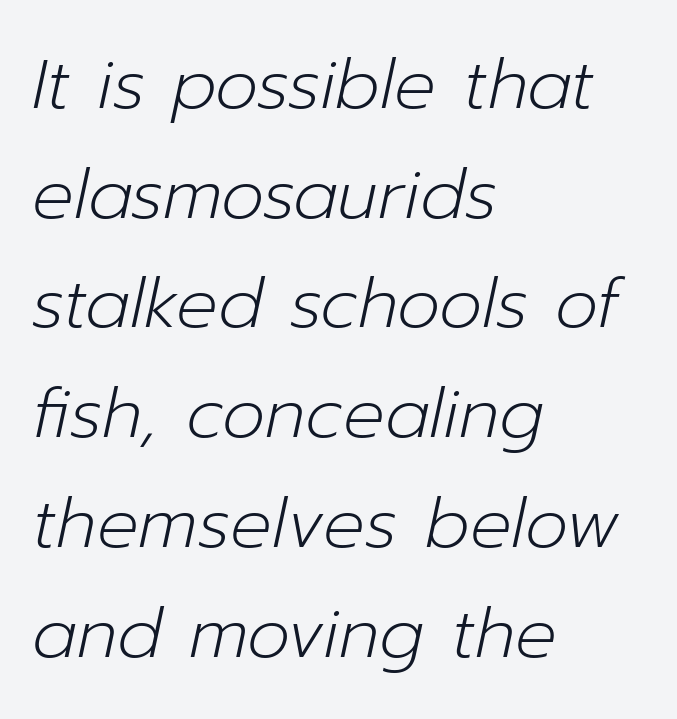
Q: Is the text bold? A: No.
Q: Is the text italic (slanted)? A: Yes, it leans right by about 12 degrees.
Q: Is the text underlined? A: No.
Q: How is the paragraph aligned? A: Left-aligned.
Q: Is the spacing between letters normal or unusually wide? A: Normal.
Q: Is the spacing between lines tight, normal or loose? A: Normal.
Q: Width (condensed, normal, or wide)? A: Normal.
Q: Stroke contrast? A: Low.
Q: x-height? A: Medium.
Q: Monospaced? A: No.
